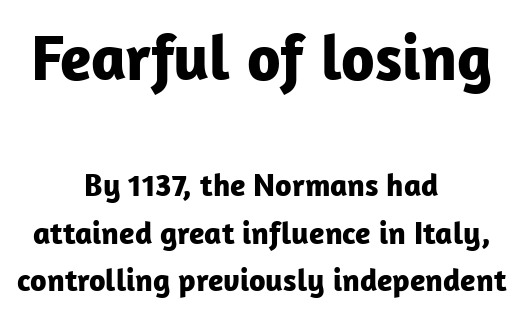
Horizontally, the lines are justified to the midpoint only. This is heavy type, rendered in bold. The vertical gap from one line to the next is medium. How are the letters spaced? Ordinarily, with no added tracking. Between these two stacked blocks, the higher one wins on size.
